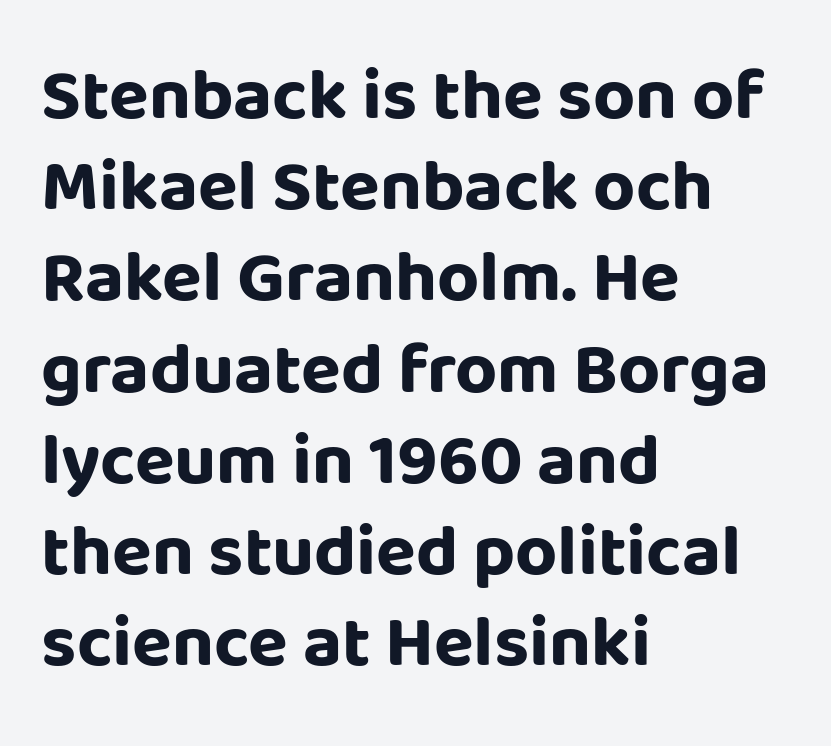
Strong, thick strokes mark this as bold type. The text was rendered using a sans face with plain stroke endings. The gaps between neighbouring characters are ordinary and unremarkable. Note the varied advance widths — an 'i' is clearly narrower than an 'm'.
